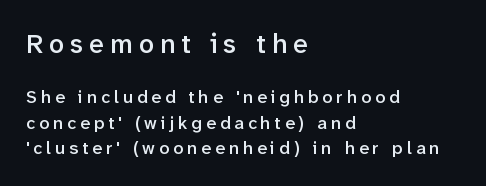
Q: Is the text bold? A: Semi-bold.
Q: Is the text italic (slanted)? A: No, it is upright.
Q: Is the text underlined? A: No.
Q: How is the paragraph aligned? A: Left-aligned.
Q: Is the spacing between letters normal or unusually wide? A: Unusually wide.
Q: Is the spacing between lines tight, normal or loose? A: Normal.
Q: Which block of text is set in a larger size, the first (top) or the second (bottom)? A: The first (top) one.
